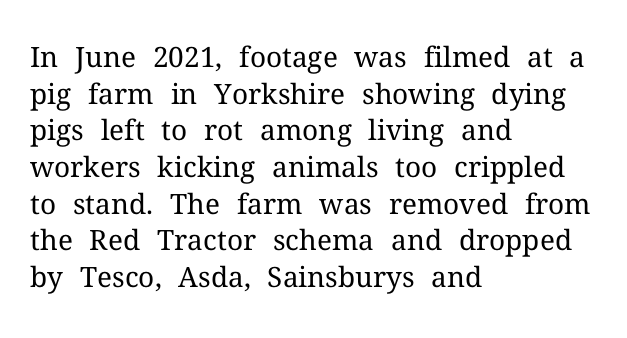
The image shows 28 px regular-weight serif type, upright; set left-aligned, normal line spacing (1.31x), normal letter spacing, not underlined; medium stroke contrast and a medium x-height.
